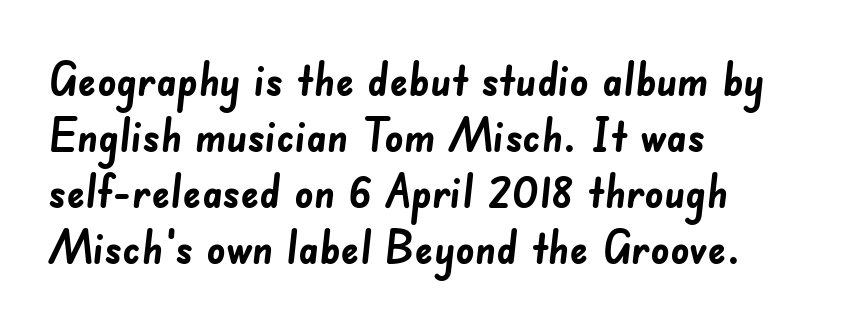
The image shows 46 px semibold sans-serif type; set left-aligned, line spacing 1.22x, normal letter spacing, not underlined; low stroke contrast and a small x-height.
